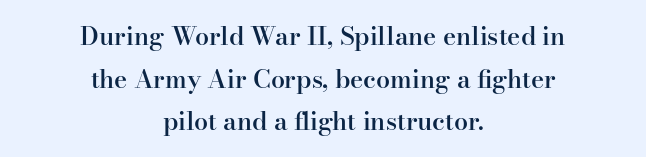
A centered setting, common on invitations and titles, is used for this passage. Set as a demibold, roughly 600 on the weight scale. Quick note: not italic, upright. Honestly, there is no underline to notice here at all. The face used here is rendered with its standard letterfit.
